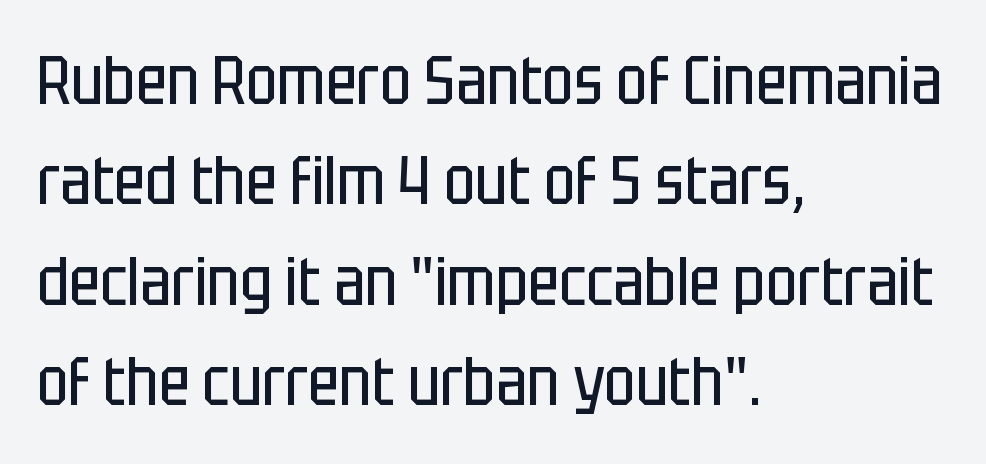
Weight: in the light-to-regular range. Is the letter spacing exaggerated? No — it looks like the ordinary default. The axis of the letterforms is exactly vertical. The passage shown is typed in a proportional face where columns would drift. Line beginnings align vertically; line endings do not.
